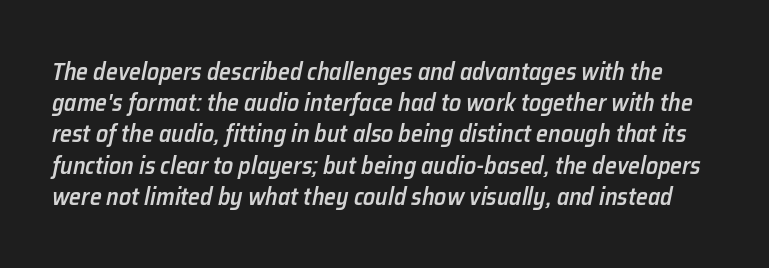
Typographic density is moderately raised because the face is semibold. Nobody touched the tracking dial on this one. Clear beneath every line of the passage. In terms of leading, this rendering sits right in the middle. It's the slanting kind of type.
